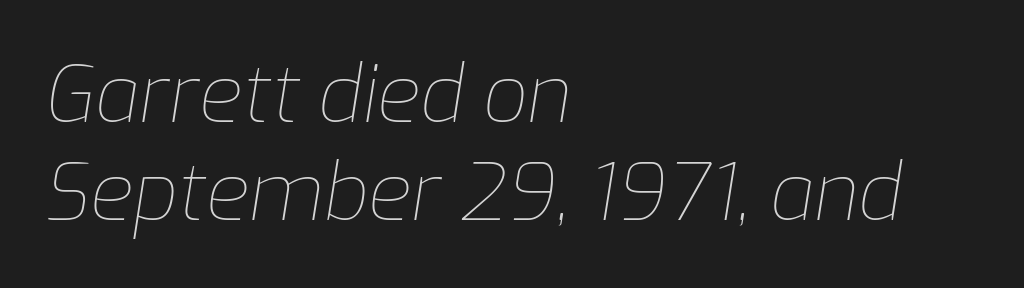
Q: Is the text bold? A: No.
Q: Is the text italic (slanted)? A: Yes, it leans right by about 9 degrees.
Q: Is the text underlined? A: No.
Q: How is the paragraph aligned? A: Left-aligned.
Q: Is the spacing between letters normal or unusually wide? A: Normal.
Q: Width (condensed, normal, or wide)? A: Normal.
Q: Stroke contrast? A: Low.
Q: x-height? A: Medium.
Q: Monospaced? A: No.
